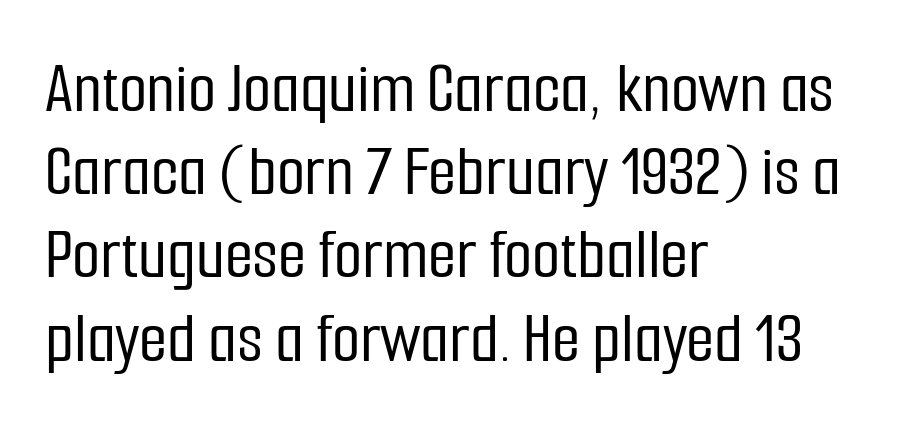
Bare-footed words on every line. Does the lettering tilt? It doesn't — this is upright. Varying glyph widths throughout — classic text-font behaviour. Leading: reduced. The typeface chosen for these lines omits serifs.
